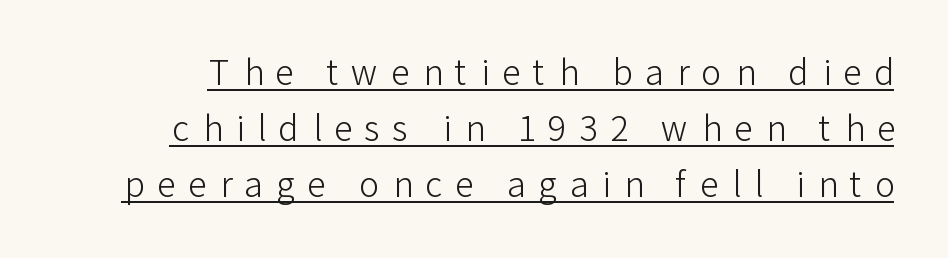
Q: Is the text bold? A: No.
Q: Is the text italic (slanted)? A: No, it is upright.
Q: Is the typeface a serif or a sans-serif typeface? A: Sans-serif.
Q: Is the text underlined? A: Yes.
Q: Is the spacing between letters normal or unusually wide? A: Unusually wide.
Q: Is the spacing between lines tight, normal or loose? A: Normal.
Q: Width (condensed, normal, or wide)? A: Normal.
Q: Stroke contrast? A: Low.
Q: x-height? A: Medium.
Q: Monospaced? A: No.
